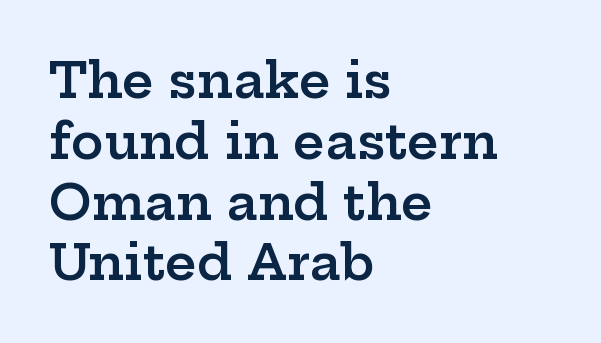
This is serif lettering, the kind often seen in printed books. Do the letters lean? They stand straight. Character widths vary here, with narrow letters taking less room than wide ones. Its strokes are somewhat broadened, the hallmark of semibold type. Horizontally, the lines are justified to the leading edge only.
